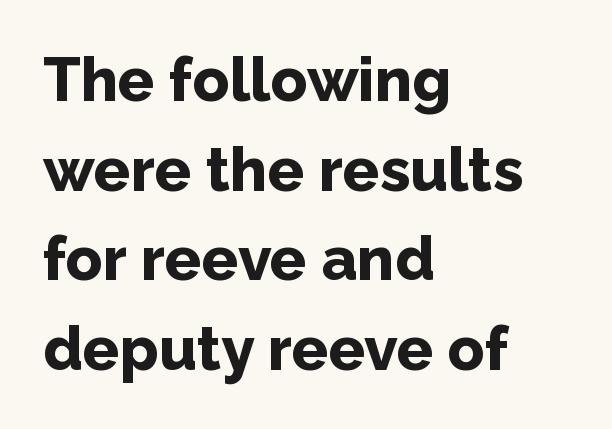
{"serif": "no", "italic": "no", "bold": "yes", "weight": "bold", "width": "normal", "stroke_contrast": "low", "x_height": "medium", "monospaced": "no", "underline": "no", "align": "left", "line_spacing": "normal", "line_spacing_ratio": 1.47, "letter_spacing": "normal", "letter_spacing_em": 0.0, "glyph_px": 61}
